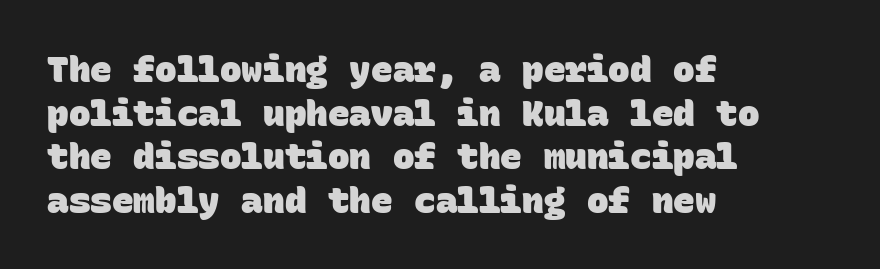
This sample has the even, mechanical cadence of fixed-width lettering. Observe the absence of serifs on each vertical stroke in this sample. The passage is arranged the way most books set body copy — flush left. No extra tracking has been applied to these lines.
